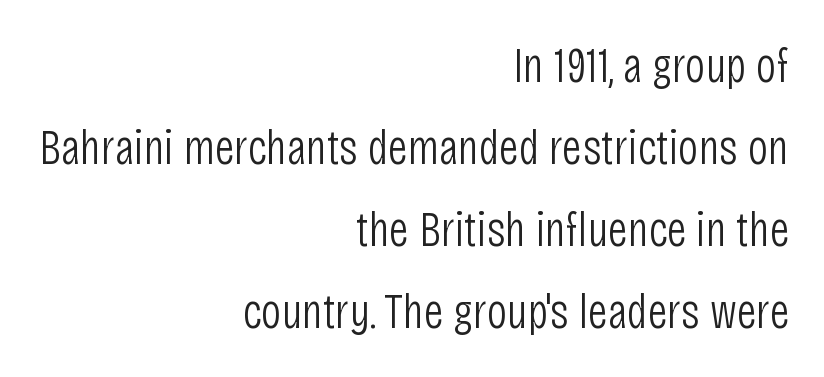
The image shows 50 px light, condensed sans-serif type, upright; set right-aligned, normal line spacing (1.64x), normal letter spacing, not underlined; low stroke contrast and a large x-height.
